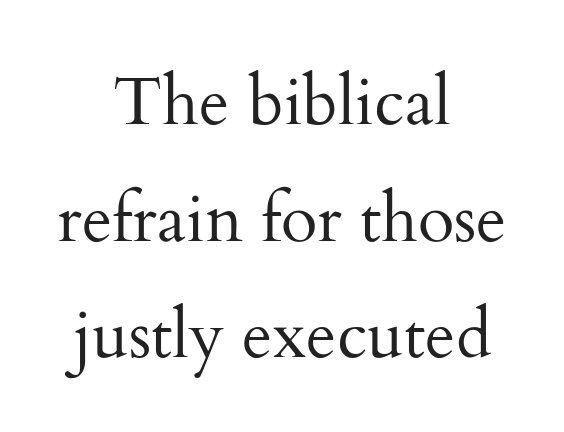
Q: Is the text bold? A: No.
Q: Is the text italic (slanted)? A: No, it is upright.
Q: Is the typeface a serif or a sans-serif typeface? A: Serif.
Q: Is the text underlined? A: No.
Q: How is the paragraph aligned? A: Centered.
Q: Is the spacing between letters normal or unusually wide? A: Normal.
Q: Width (condensed, normal, or wide)? A: Normal.
Q: Stroke contrast? A: Medium.
Q: x-height? A: Small.
Q: Monospaced? A: No.
